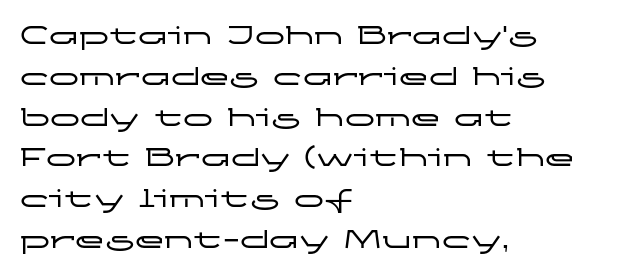
The image shows 30 px wide sans-serif type, upright; set left-aligned, normal line spacing (1.36x), normal letter spacing, not underlined; low stroke contrast and a medium x-height.
